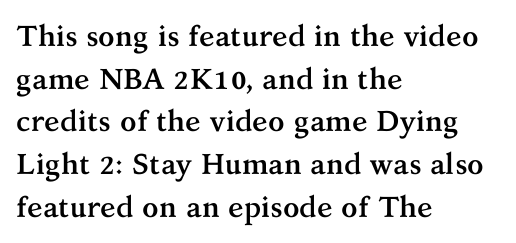
Left-aligned paragraph, ragged on the right. The sample has been set heavy, in full bold. There is no visible air inserted between adjacent glyphs. The gap between lines stays unmarked. Evenly set lines give the paragraph a standard silhouette. Spacing verdict: proportional, widths tailored to each character.
